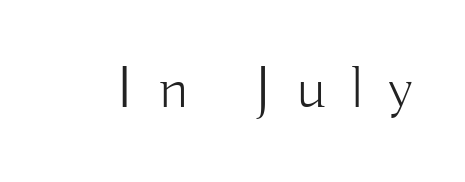
{"serif": "no", "italic": "no", "bold": "no", "weight": "light", "width": "normal", "stroke_contrast": "low", "x_height": "small", "monospaced": "no", "underline": "no", "letter_spacing": "wide", "letter_spacing_em": 0.41, "glyph_px": 60}
